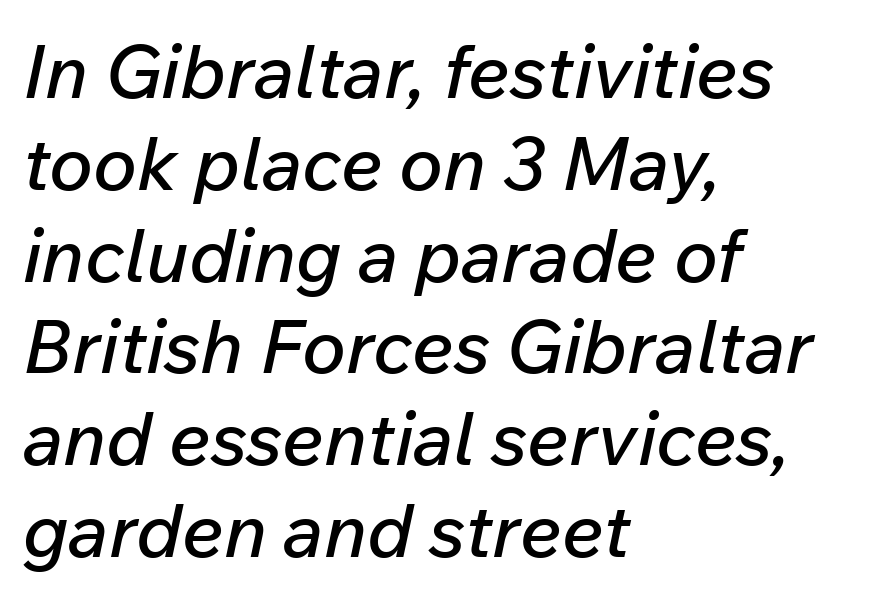
The space beneath each line is pristine and unruled. Note the varied advance widths — an 'i' is clearly narrower than an 'm'. Default kerning and tracking; the words read as compact shapes. A typesetter would mark this as italic.
